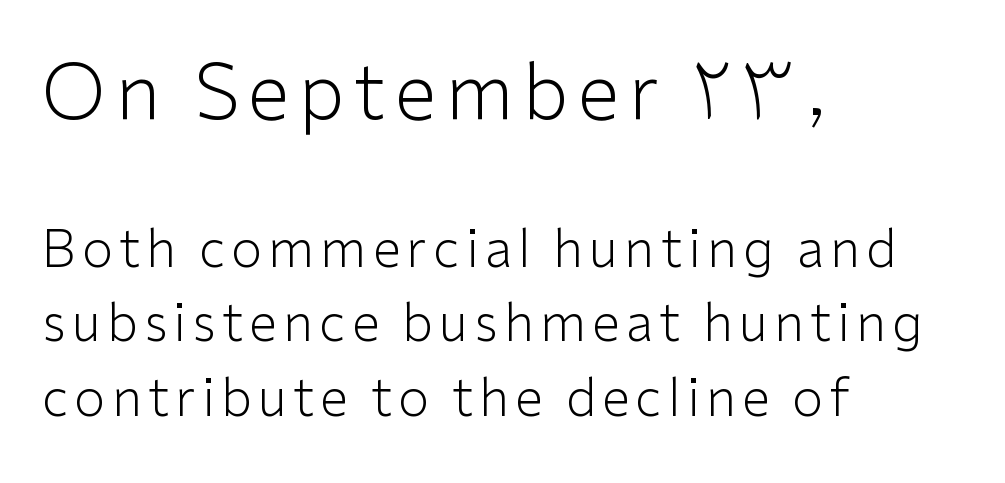
The image shows 76 px light sans-serif type, upright; set left-aligned, normal line spacing (1.47x), not underlined; the first (top) block is 1.49x larger; low stroke contrast and a medium x-height.
